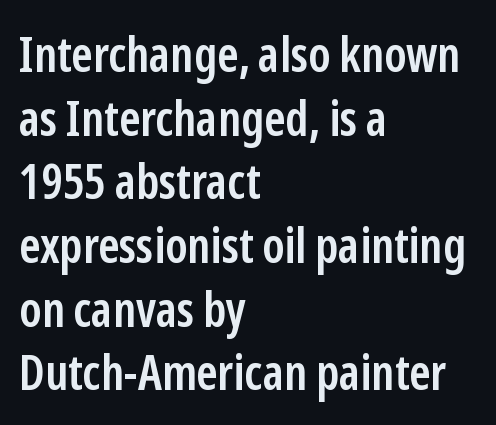
Tracking here is standard; glyphs follow each other at the usual distance. The area under the type is left untouched. The rendering shows plain stroke endings on the letterforms — a sans-serif design. Italic: no, the glyphs are upright roman. The text block is weighted toward the left margin, trailing off unevenly rightward. How heavy is the stroke? Medium-heavy — a semibold, shy of bold.
